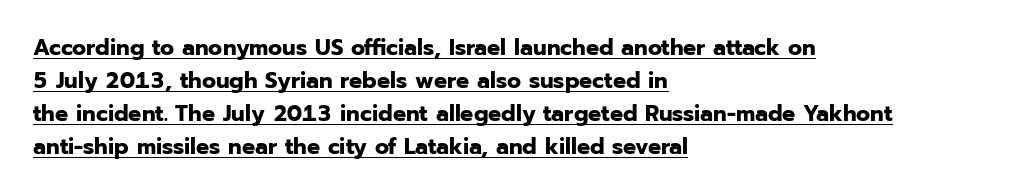
{"italic": "no", "bold": "yes", "underline": "yes", "align": "left", "line_spacing": "normal", "line_spacing_ratio": 1.43, "letter_spacing": "normal", "letter_spacing_em": 0.0, "glyph_px": 23}
